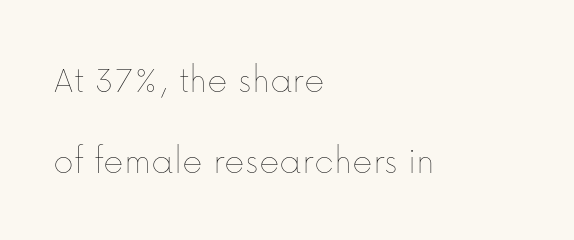
The image shows 39 px thin type, upright; set left-aligned, loose line spacing (2.08x), normal letter spacing, not underlined; low stroke contrast and a medium x-height.
